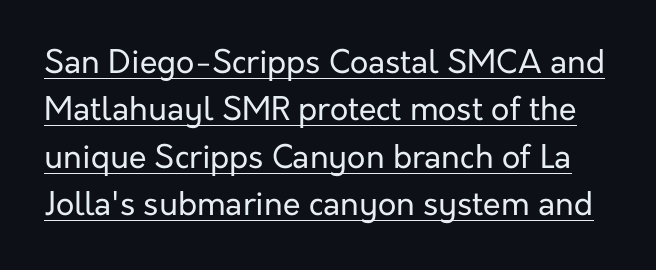
The image shows 32 px regular-weight sans-serif type, upright; set normal line spacing (1.48x), normal letter spacing, underlined; low stroke contrast and a medium x-height.
